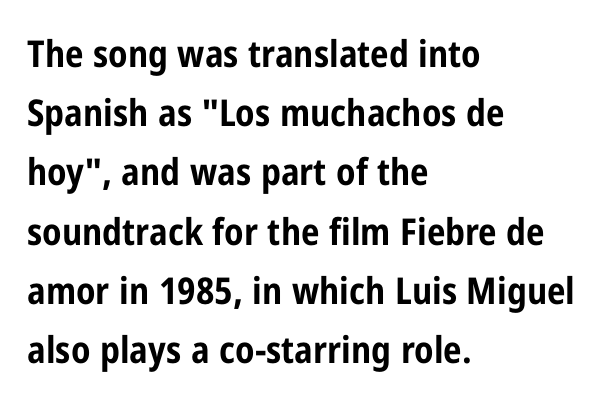
{"serif": "no", "italic": "no", "bold": "yes", "weight": "bold", "width": "condensed", "stroke_contrast": "low", "x_height": "medium", "monospaced": "no", "underline": "no", "align": "left", "line_spacing": "normal", "line_spacing_ratio": 1.6, "letter_spacing": "normal", "letter_spacing_em": 0.0, "glyph_px": 37}
